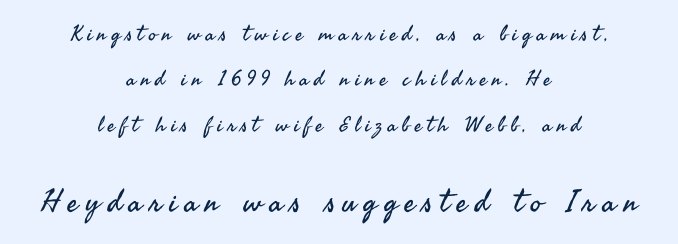
In terms of letterform style, serifs are entirely absent. Each new line begins a long way beneath the previous one. Inter-character spacing is expanded well beyond the font's built-in metrics. The setting favours the middle, as headings and verse often do.
